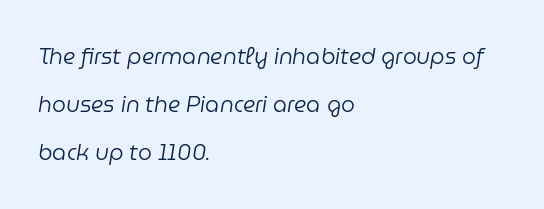
The image shows 22 px text type, italic (leaning right); set left-aligned, loose line spacing (2.19x), normal letter spacing, not underlined.
